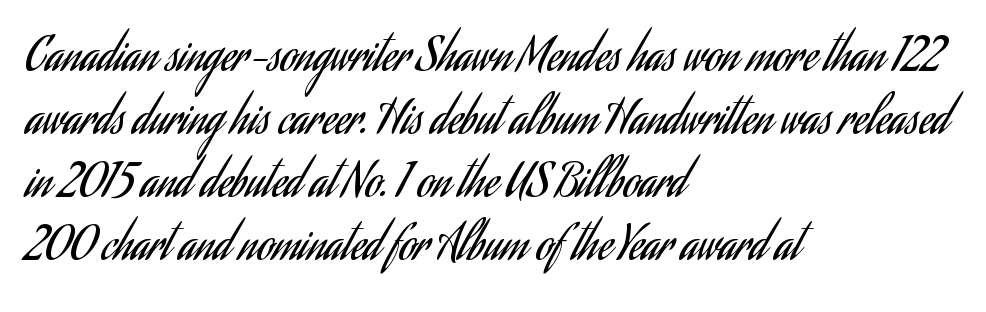
Q: Is the text bold? A: No.
Q: Is the text italic (slanted)? A: Yes.
Q: Is the typeface a serif or a sans-serif typeface? A: Sans-serif.
Q: Is the text underlined? A: No.
Q: How is the paragraph aligned? A: Left-aligned.
Q: Is the spacing between letters normal or unusually wide? A: Normal.
Q: Is the spacing between lines tight, normal or loose? A: Normal.
Q: Width (condensed, normal, or wide)? A: Condensed.
Q: Stroke contrast? A: Low.
Q: x-height? A: Small.
Q: Monospaced? A: No.
